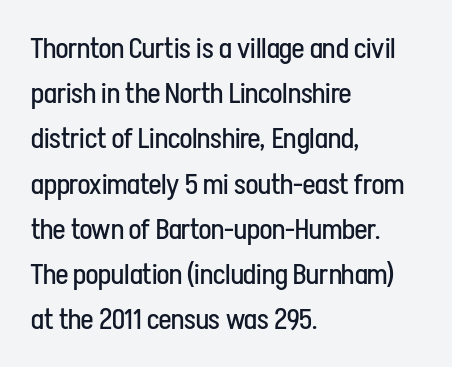
The image shows 29 px regular-weight, condensed sans-serif type, upright; set left-aligned, normal line spacing (1.56x), normal letter spacing, not underlined; low stroke contrast and a medium x-height.
